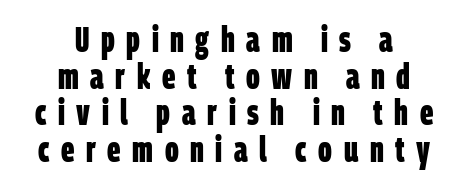
Is there much room between lines? No — they nearly touch. This sample is center-justified, so both line endings float freely. Rule under the text: the space is simply empty. The rendering inserts visible extra space after every character. Look at the bottom of the vertical strokes: they stop flat, with no serifs. The passage shown is emphatically bold.
